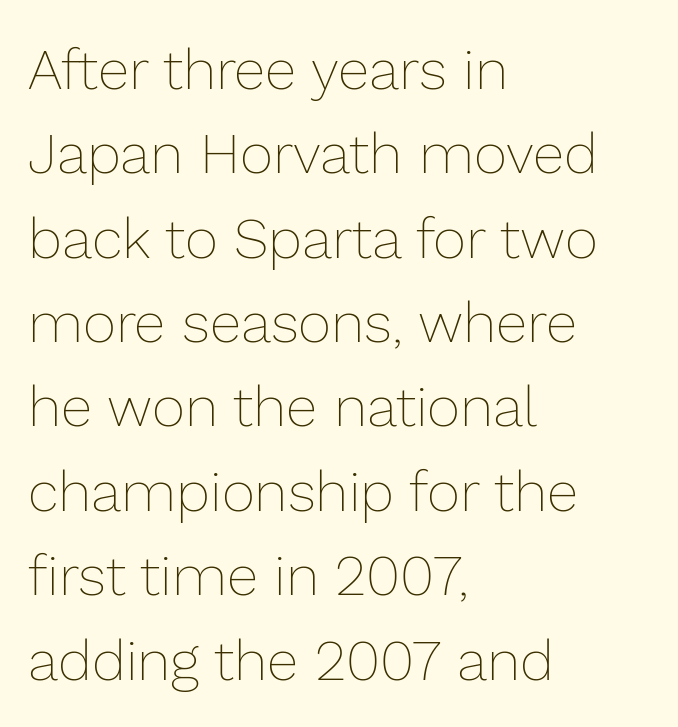
The image shows 57 px thin type, upright; set left-aligned, normal line spacing (1.48x), normal letter spacing, not underlined; low stroke contrast and a medium x-height.
